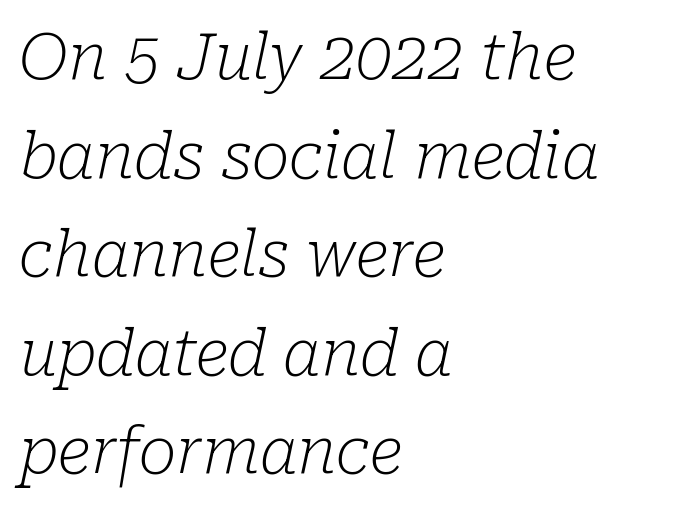
Q: Is the text bold? A: No.
Q: Is the text italic (slanted)? A: Yes, it leans right by about 10 degrees.
Q: Is the typeface a serif or a sans-serif typeface? A: Serif.
Q: Is the text underlined? A: No.
Q: How is the paragraph aligned? A: Left-aligned.
Q: Is the spacing between letters normal or unusually wide? A: Normal.
Q: Is the spacing between lines tight, normal or loose? A: Normal.
Q: Width (condensed, normal, or wide)? A: Normal.
Q: Stroke contrast? A: Low.
Q: x-height? A: Medium.
Q: Monospaced? A: No.
